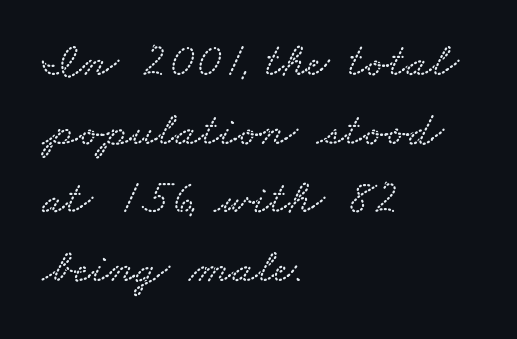
{"width": "wide", "stroke_contrast": "low", "x_height": "small", "monospaced": "no", "underline": "no", "align": "left", "line_spacing": "normal", "line_spacing_ratio": 1.43, "letter_spacing": "normal", "letter_spacing_em": 0.0, "glyph_px": 48}
